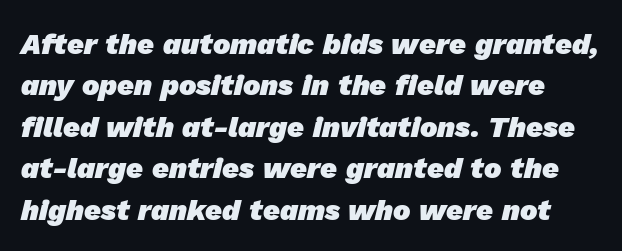
{"serif": "no", "bold": "yes", "weight": "heavy", "width": "normal", "stroke_contrast": "low", "x_height": "medium", "monospaced": "no", "underline": "no", "line_spacing": "normal", "line_spacing_ratio": 1.43, "letter_spacing": "normal", "letter_spacing_em": 0.0, "glyph_px": 29}
